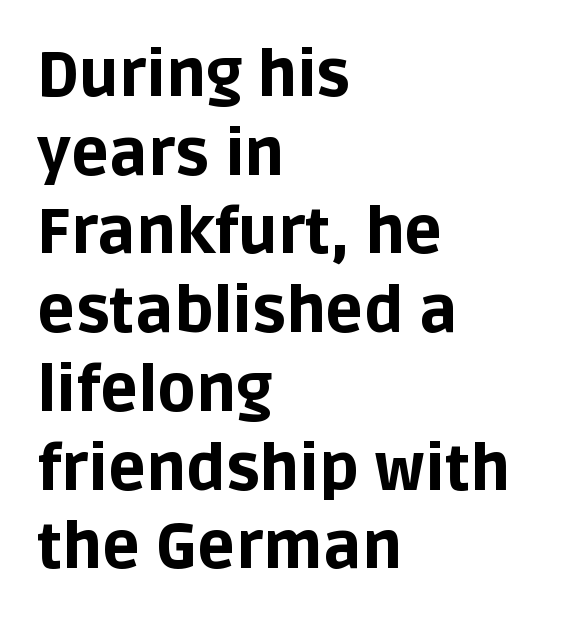
{"serif": "no", "italic": "no", "bold": "yes", "weight": "bold", "width": "normal", "stroke_contrast": "low", "x_height": "large", "monospaced": "no", "underline": "no", "align": "left", "line_spacing": "normal", "line_spacing_ratio": 1.25, "letter_spacing": "normal", "letter_spacing_em": 0.0, "glyph_px": 63}
